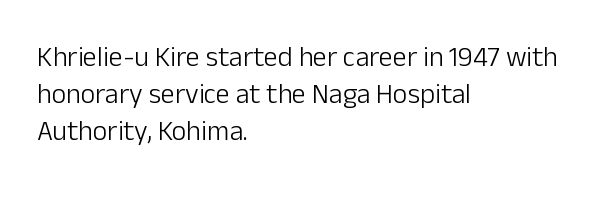
Q: Is the text bold? A: No.
Q: Is the text italic (slanted)? A: No, it is upright.
Q: Is the typeface a serif or a sans-serif typeface? A: Sans-serif.
Q: Is the text underlined? A: No.
Q: How is the paragraph aligned? A: Left-aligned.
Q: Is the spacing between letters normal or unusually wide? A: Normal.
Q: Is the spacing between lines tight, normal or loose? A: Normal.
Q: Width (condensed, normal, or wide)? A: Normal.
Q: Stroke contrast? A: Low.
Q: x-height? A: Medium.
Q: Monospaced? A: No.
